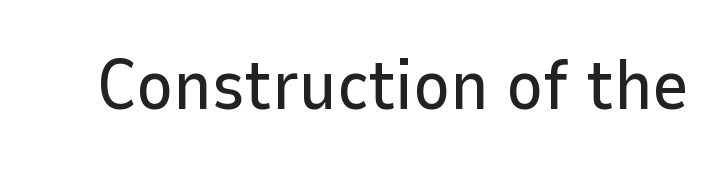
The image shows 70 px sans-serif type, upright; set normal letter spacing, not underlined; low stroke contrast and a medium x-height.
